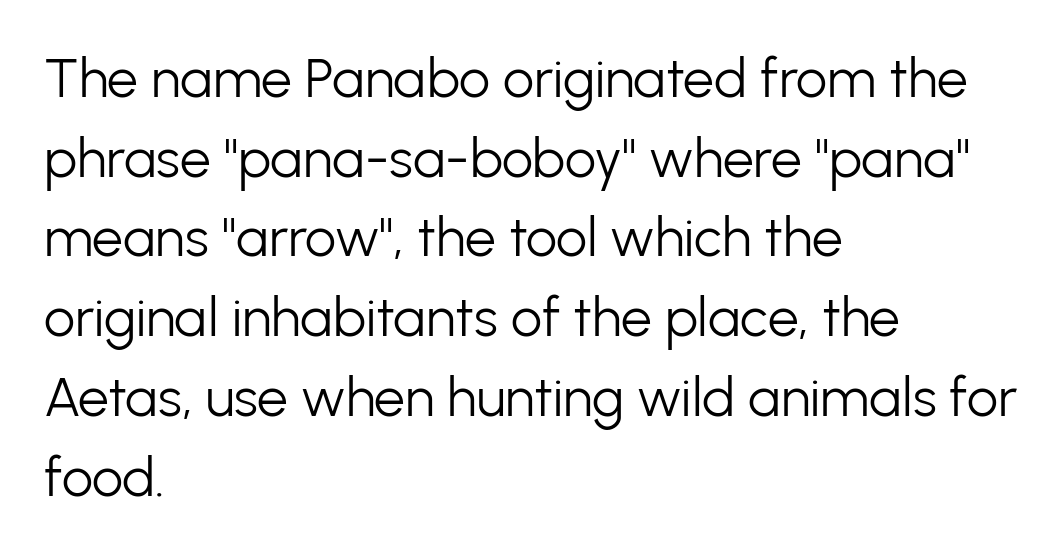
The text was rendered using a sans face with plain stroke endings. These lines are rendered in a variable-pitch font. These lines stack with their left ends in a neat column. A typesetter would call this leading conventional body-copy spacing.
